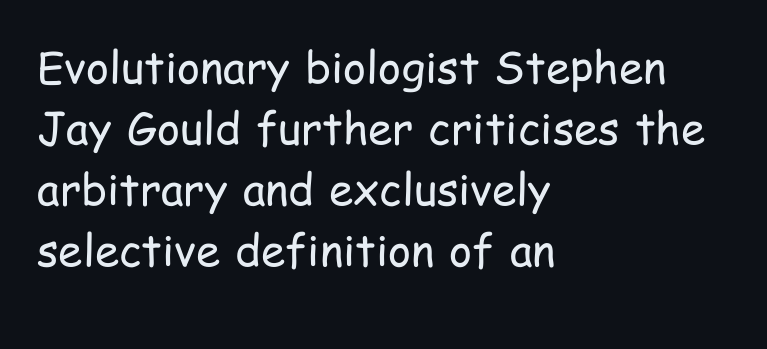
The image shows 44 px regular-weight, condensed sans-serif type, upright; set left-aligned, normal line spacing (1.39x), normal letter spacing, not underlined; low stroke contrast and a medium x-height.
